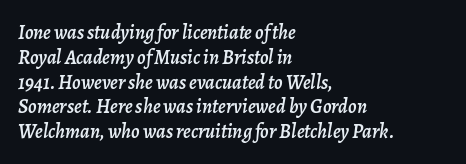
The image shows 20 px text type, italic (leaning right); set left-aligned, line spacing 1.24x, normal letter spacing, not underlined.
